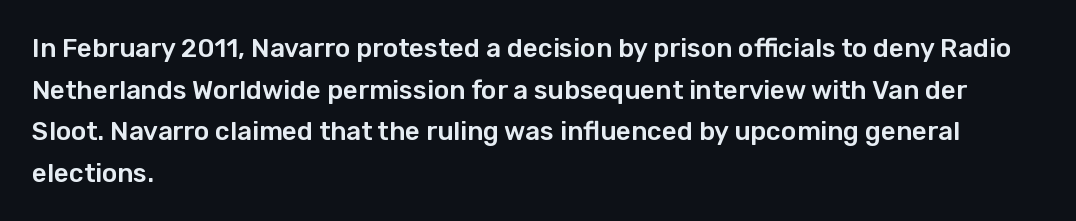
The glyphs are unaccompanied by any horizontal stroke below them. Nope, not italic — everything's standing straight. This sample keeps an unexceptional amount of space between lines. The lines are quadded left. Characters follow at the spacing the type designer built in.
